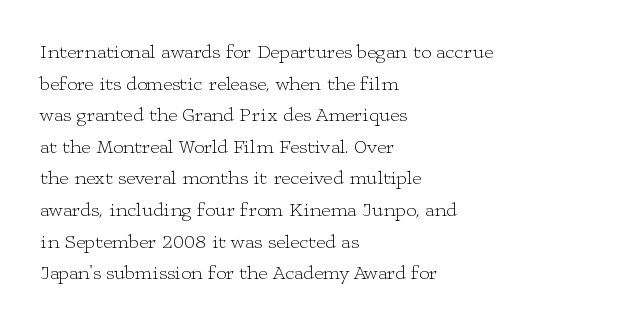
Q: Is the text bold? A: No.
Q: Is the text italic (slanted)? A: No, it is upright.
Q: Is the text underlined? A: No.
Q: How is the paragraph aligned? A: Left-aligned.
Q: Is the spacing between letters normal or unusually wide? A: Normal.
Q: Is the spacing between lines tight, normal or loose? A: Normal.
